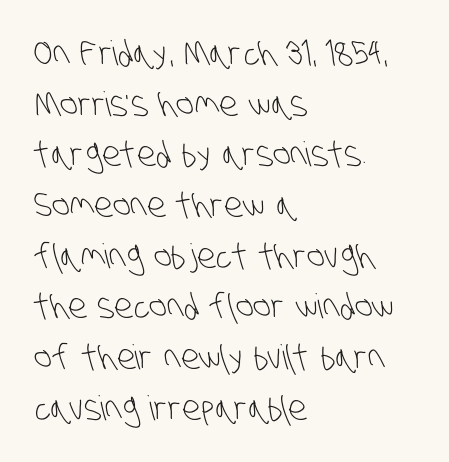
Honestly, the row spacing looks completely unremarkable. Check under the words: just untouched page. Classification — sans serif. The lines in this sample share a left origin and differ only in where they stop. Weight: not bold — regular or lighter.
